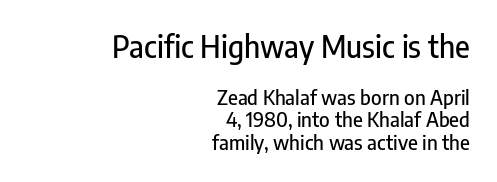
{"serif": "no", "italic": "no", "width": "condensed", "stroke_contrast": "low", "x_height": "medium", "monospaced": "no", "underline": "no", "align": "right", "line_spacing": "tight", "line_spacing_ratio": 1.11, "letter_spacing": "normal", "letter_spacing_em": 0.0, "larger_block": "first", "size_ratio": 1.5, "glyph_px": 30}
